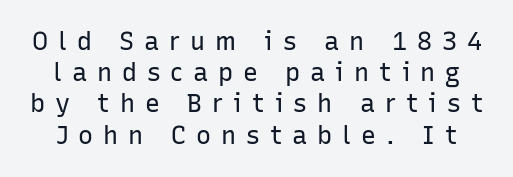
Q: Is the text bold? A: No.
Q: Is the text italic (slanted)? A: No, it is upright.
Q: Is the text underlined? A: No.
Q: Is the spacing between letters normal or unusually wide? A: Unusually wide.
Q: Is the spacing between lines tight, normal or loose? A: Normal.
